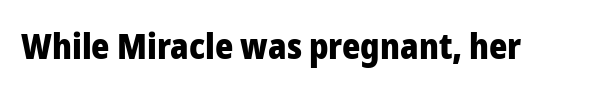
Q: Is the text bold? A: Yes.
Q: Is the text italic (slanted)? A: No, it is upright.
Q: Is the typeface a serif or a sans-serif typeface? A: Sans-serif.
Q: Is the text underlined? A: No.
Q: Is the spacing between letters normal or unusually wide? A: Normal.
Q: Width (condensed, normal, or wide)? A: Normal.
Q: Stroke contrast? A: Low.
Q: x-height? A: Medium.
Q: Monospaced? A: No.
